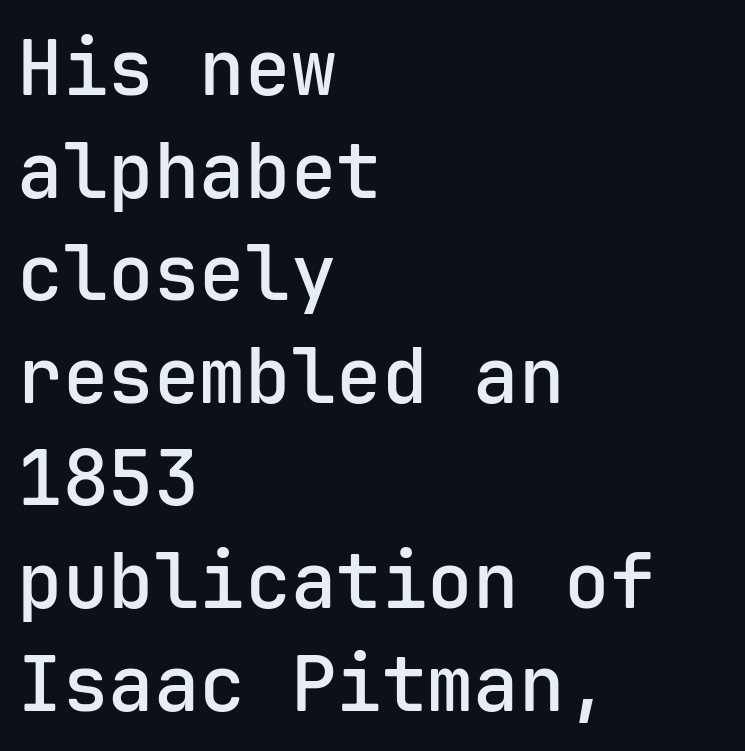
{"serif": "no", "italic": "no", "bold": "semi", "weight": "semibold", "width": "normal", "stroke_contrast": "low", "x_height": "medium", "monospaced": "yes", "underline": "no", "align": "left", "line_spacing": "normal", "line_spacing_ratio": 1.35, "letter_spacing": "normal", "letter_spacing_em": 0.0, "glyph_px": 76}
